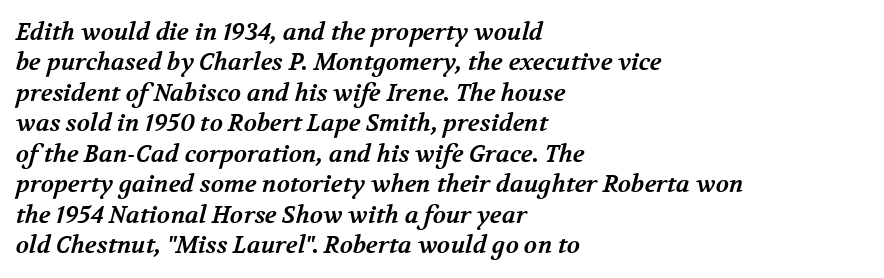
Each new line begins a customary step beneath the previous one. Descenders are the only things crossing below the line. Summary of weight: heavy, a full bold. Line starts are locked; line ends wander. The line texture is even and compact thanks to regular tracking.
